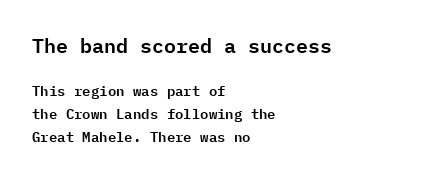
The image shows 20 px text type, upright; set left-aligned, normal line spacing (1.64x), normal letter spacing, not underlined; the first (top) block is 1.43x larger.
